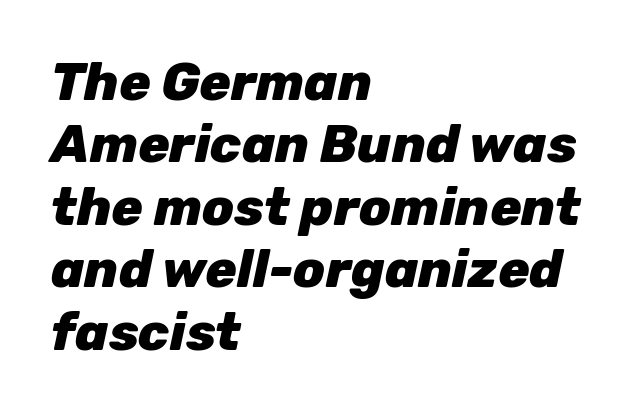
{"italic": "yes", "lean": "right", "slant_degrees": 12, "bold": "yes", "weight": "heavy", "width": "normal", "stroke_contrast": "low", "x_height": "medium", "monospaced": "no", "underline": "no", "align": "left", "line_spacing_ratio": 1.2, "letter_spacing": "normal", "letter_spacing_em": 0.0, "glyph_px": 52}
